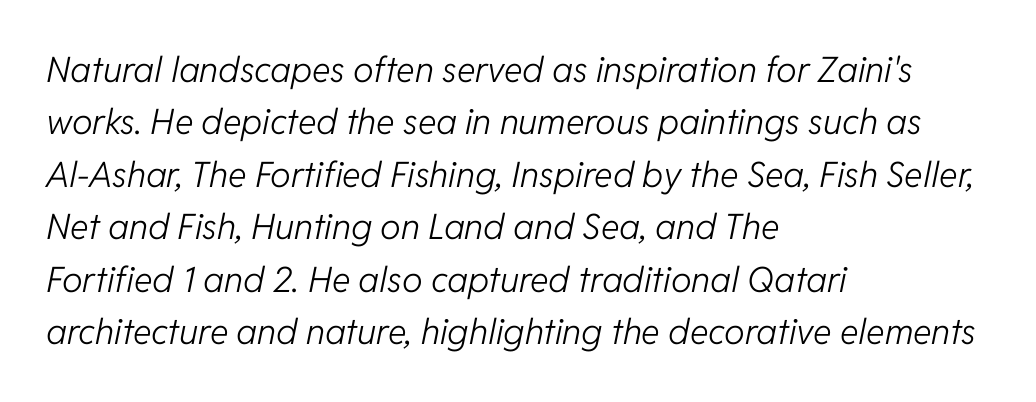
Does the lettering tilt? It does — this is italic. Letters rest on an invisible, unmarked baseline. The tracking reads as untouched default to a designer's eye. Casual observation: everything's shoved over to the left.
